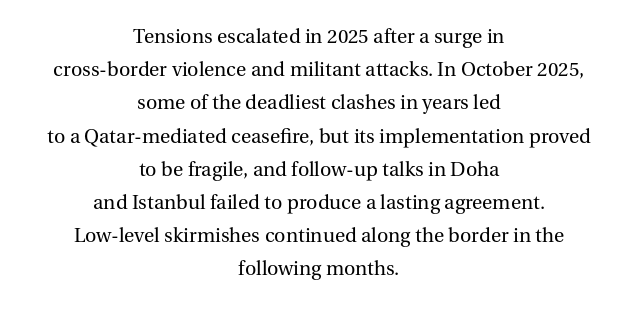
The letterforms sit at book weight or below. This block has exactly the height ordinary leading produces. Characters remain perfectly vertical along every line. There is no visible air inserted between adjacent glyphs. Descenders are the only things crossing below the line. The rag falls on both sides of this text block equally.
